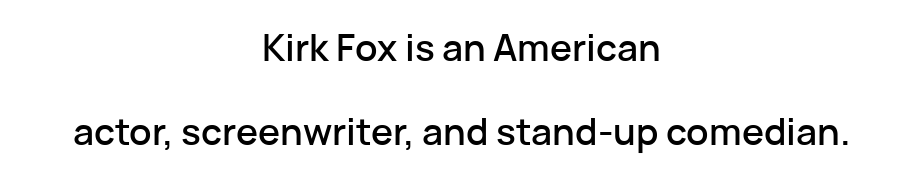
The rendering keeps characters at their native spacing. Is the block centered? Yes — each line is placed symmetrically about the middle. Does the leading feel generous? Absolutely, it's lavish. Vertical strokes here are truly vertical. The letters carry no serifs — their stems end cleanly without finishing strokes.
